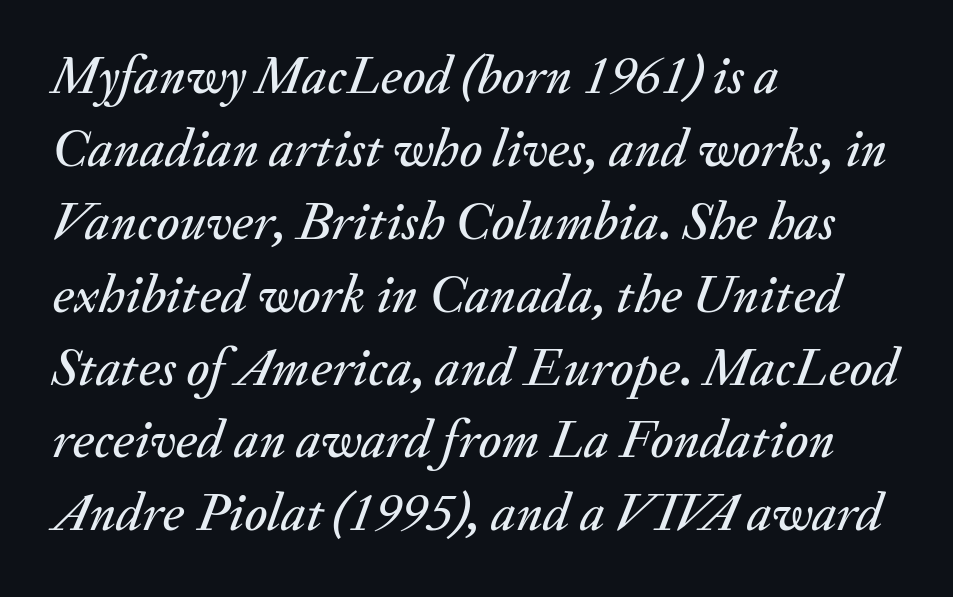
Q: Is the text italic (slanted)? A: Yes, it leans right by about 20 degrees.
Q: Is the text underlined? A: No.
Q: How is the paragraph aligned? A: Left-aligned.
Q: Is the spacing between letters normal or unusually wide? A: Normal.
Q: Is the spacing between lines tight, normal or loose? A: Normal.
Q: Width (condensed, normal, or wide)? A: Normal.
Q: Stroke contrast? A: Medium.
Q: x-height? A: Small.
Q: Monospaced? A: No.
